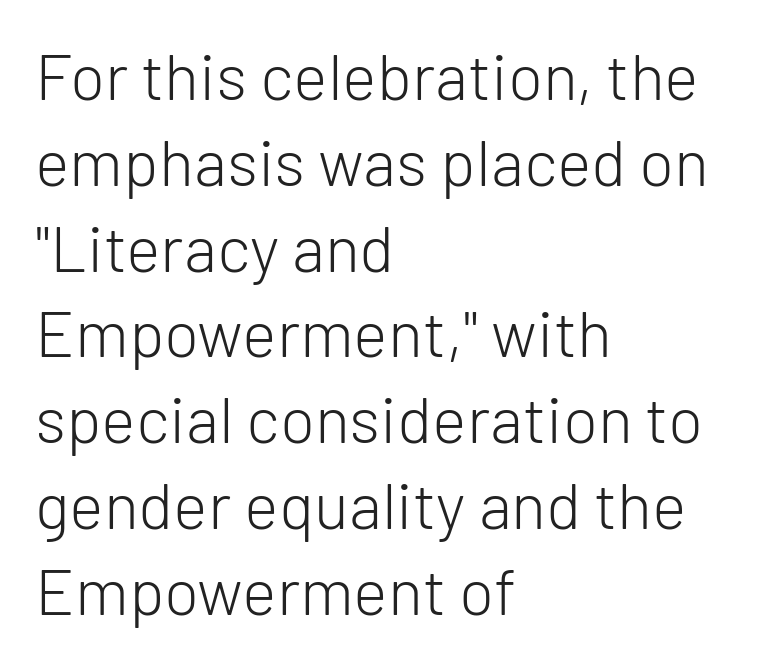
The image shows 65 px light sans-serif type, upright; set left-aligned, normal line spacing (1.32x), normal letter spacing, not underlined; low stroke contrast and a medium x-height.
